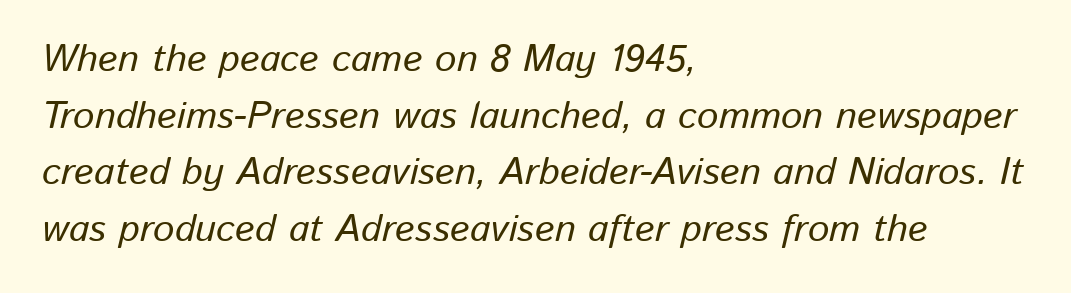
The image shows 38 px text type, italic (leaning right); set left-aligned, normal line spacing (1.49x), normal letter spacing, not underlined; low stroke contrast and a medium x-height.
